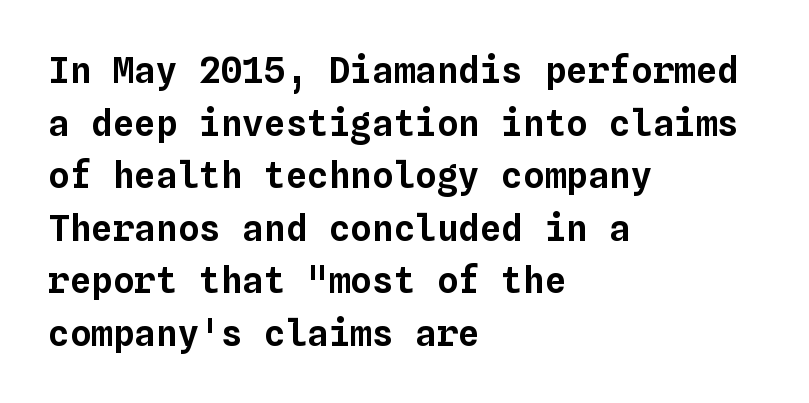
Q: Is the text italic (slanted)? A: No, it is upright.
Q: Is the text underlined? A: No.
Q: How is the paragraph aligned? A: Left-aligned.
Q: Is the spacing between letters normal or unusually wide? A: Normal.
Q: Is the spacing between lines tight, normal or loose? A: Normal.
Q: Width (condensed, normal, or wide)? A: Normal.
Q: Stroke contrast? A: Low.
Q: x-height? A: Medium.
Q: Monospaced? A: Yes.
